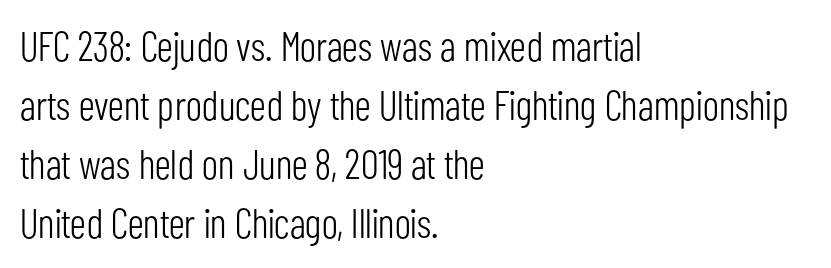
{"serif": "no", "italic": "no", "bold": "no", "weight": "light", "width": "condensed", "stroke_contrast": "low", "x_height": "medium", "monospaced": "no", "underline": "no", "align": "left", "line_spacing": "normal", "line_spacing_ratio": 1.44, "letter_spacing": "normal", "letter_spacing_em": 0.0, "glyph_px": 41}
